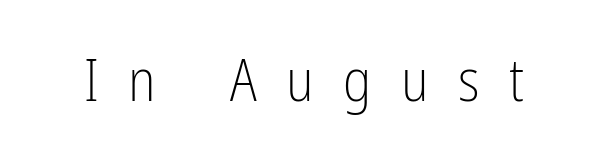
Q: Is the text bold? A: No.
Q: Is the text italic (slanted)? A: No, it is upright.
Q: Is the typeface a serif or a sans-serif typeface? A: Sans-serif.
Q: Is the text underlined? A: No.
Q: Is the spacing between letters normal or unusually wide? A: Unusually wide.
Q: Width (condensed, normal, or wide)? A: Condensed.
Q: Stroke contrast? A: Low.
Q: x-height? A: Medium.
Q: Monospaced? A: No.
